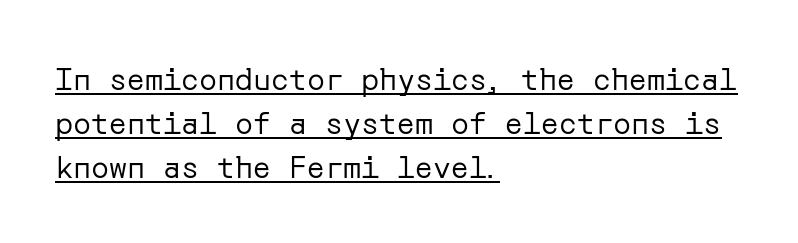
Evenly set lines give the paragraph a standard silhouette. Weight: not bold — regular or lighter. This rendering employs a face without finishing strokes, i.e., a sans-serif. Casual observation: everything's shoved over to the left. The specimen reads as upright at a glance.
